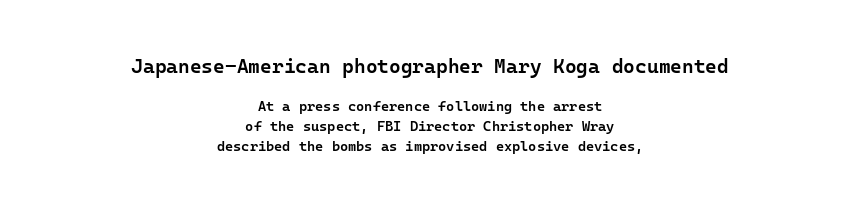
The compositor balanced each line on the midline. Underlining? Definitely not there. Nope, not italic — everything's standing straight. Note: larger setting up top, smaller setting below.
